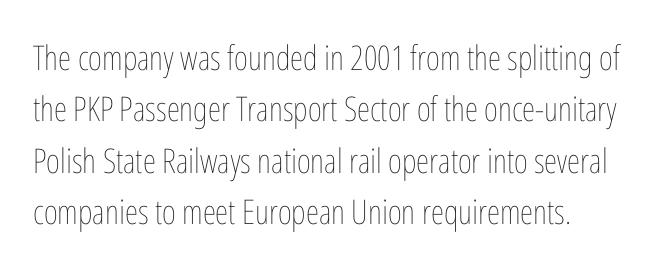
Q: Is the text bold? A: No.
Q: Is the text italic (slanted)? A: No, it is upright.
Q: Is the text underlined? A: No.
Q: How is the paragraph aligned? A: Left-aligned.
Q: Is the spacing between letters normal or unusually wide? A: Normal.
Q: Is the spacing between lines tight, normal or loose? A: Normal.
Q: Width (condensed, normal, or wide)? A: Condensed.
Q: Stroke contrast? A: Low.
Q: x-height? A: Medium.
Q: Monospaced? A: No.
